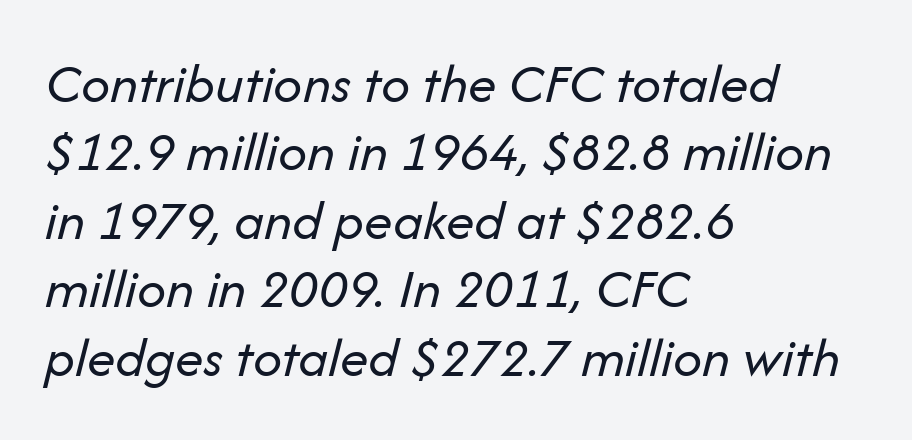
The image shows 57 px regular-weight type, italic (leaning right); set left-aligned, line spacing 1.2x, normal letter spacing, not underlined; low stroke contrast and a medium x-height.
